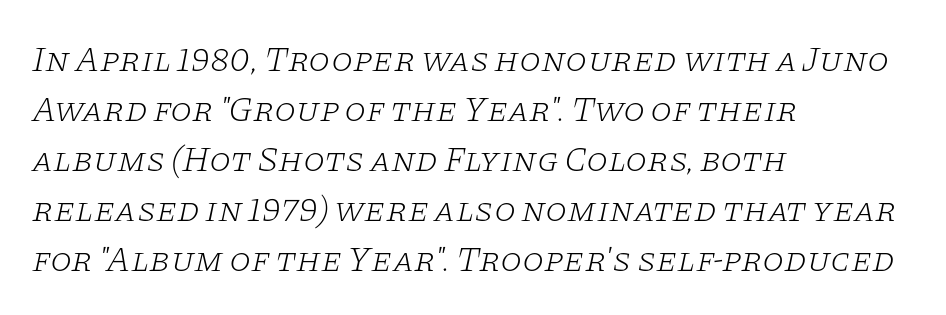
Observe the serifs anchoring each vertical stroke in this sample. Tracking here is standard; glyphs follow each other at the usual distance. Stroke thickness stays within the range of a standard reading face or lighter. Slant detected: the letters are inclined. The typesetter chose a ragged-right arrangement here.
